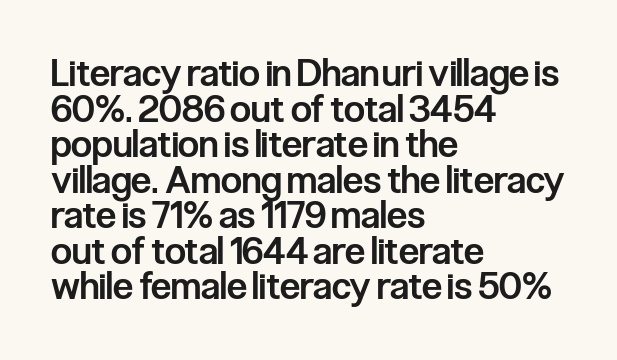
Q: Is the text bold? A: Semi-bold.
Q: Is the text italic (slanted)? A: No, it is upright.
Q: Is the typeface a serif or a sans-serif typeface? A: Sans-serif.
Q: Is the text underlined? A: No.
Q: How is the paragraph aligned? A: Left-aligned.
Q: Is the spacing between letters normal or unusually wide? A: Normal.
Q: Is the spacing between lines tight, normal or loose? A: Tight.
Q: Width (condensed, normal, or wide)? A: Condensed.
Q: Stroke contrast? A: Low.
Q: x-height? A: Medium.
Q: Monospaced? A: No.
